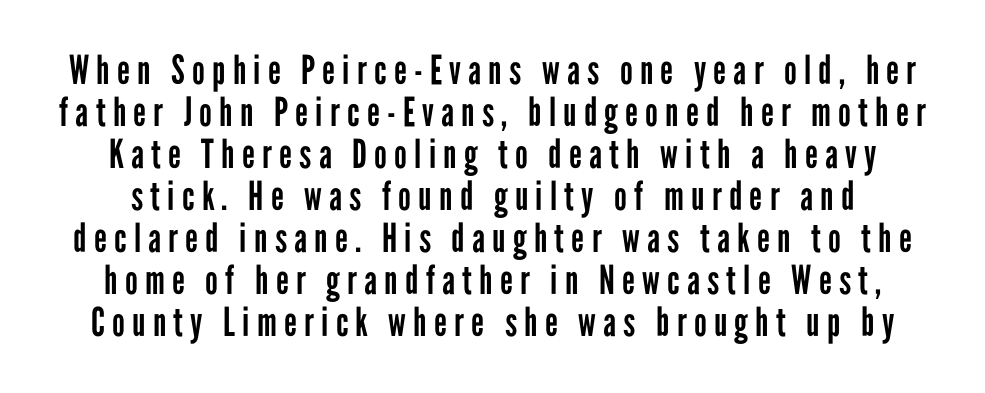
Character widths vary here, with narrow letters taking less room than wide ones. Grotesque or geometric, the face here clearly has no serifs. The space between consecutive lines is stingy. Is this a heavy cut? Hardly; it is regular or lighter.
